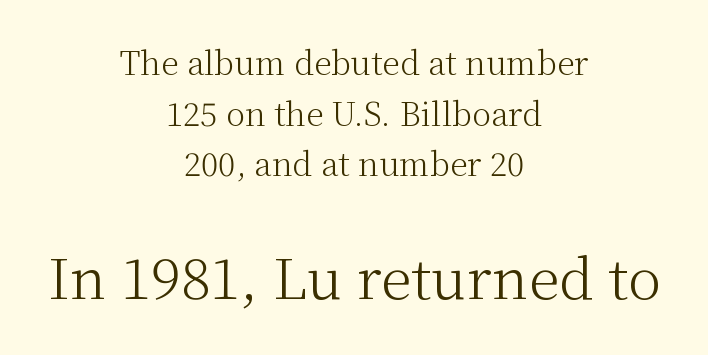
These two chunks differ in scale, with the bottom chunk taking the larger measure. Nobody touched the tracking dial on this one. Leading: standard. This sample is center-justified, so both line endings float freely. Stems and bowls with no extra thickness — not bold.
